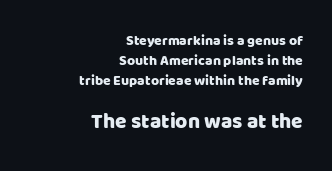
Q: Is the text italic (slanted)? A: No, it is upright.
Q: Is the text underlined? A: No.
Q: How is the paragraph aligned? A: Right-aligned.
Q: Is the spacing between letters normal or unusually wide? A: Normal.
Q: Is the spacing between lines tight, normal or loose? A: Normal.
Q: Which block of text is set in a larger size, the first (top) or the second (bottom)? A: The second (bottom) one.
